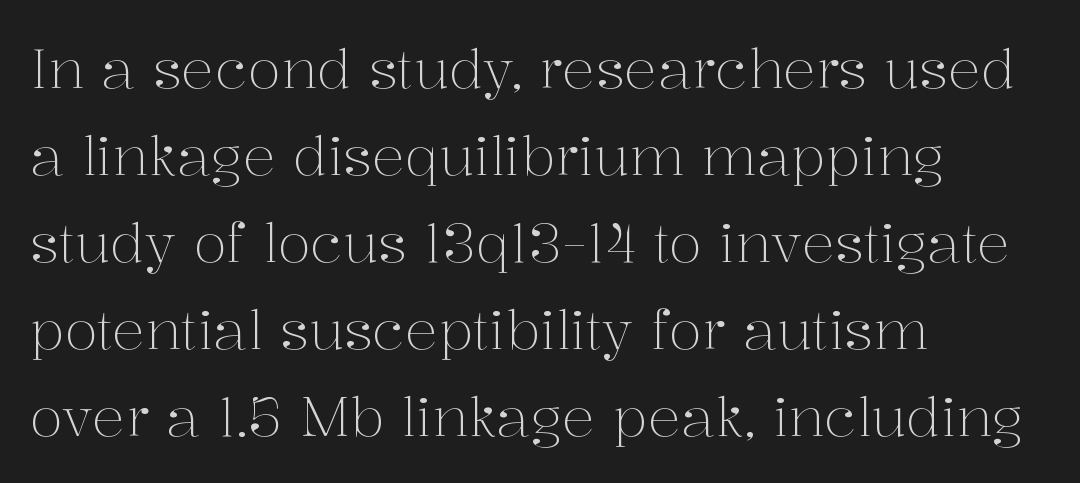
The image shows 55 px light serif type, upright; set left-aligned, normal line spacing (1.58x), normal letter spacing, not underlined; medium stroke contrast and a medium x-height.
